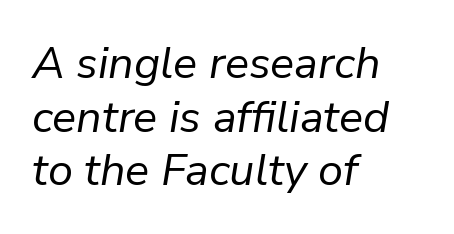
The image shows 45 px regular-weight type, italic (leaning right); set left-aligned, line spacing 1.19x, normal letter spacing, not underlined; low stroke contrast and a medium x-height.
